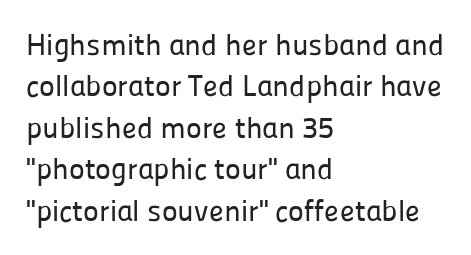
Q: Is the text italic (slanted)? A: No, it is upright.
Q: Is the typeface a serif or a sans-serif typeface? A: Sans-serif.
Q: Is the text underlined? A: No.
Q: How is the paragraph aligned? A: Left-aligned.
Q: Is the spacing between letters normal or unusually wide? A: Normal.
Q: Is the spacing between lines tight, normal or loose? A: Normal.
Q: Width (condensed, normal, or wide)? A: Normal.
Q: Stroke contrast? A: Low.
Q: x-height? A: Medium.
Q: Monospaced? A: No.
